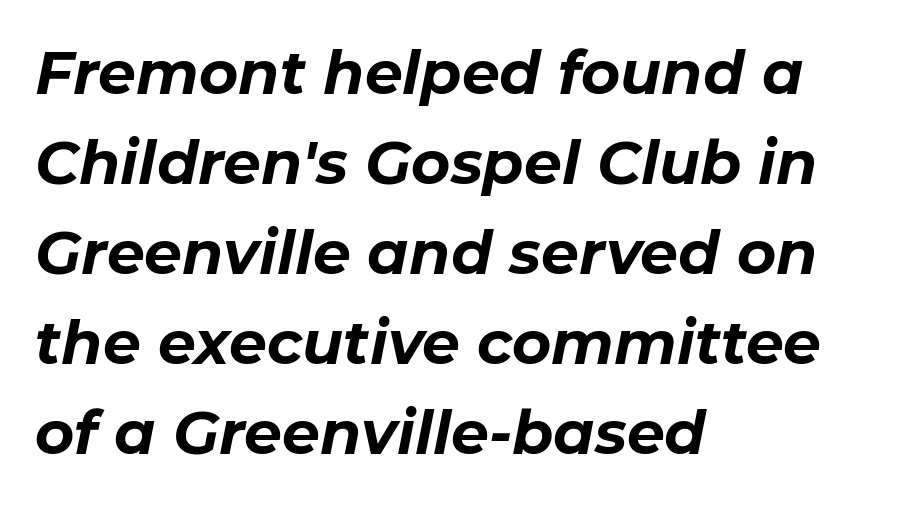
Q: Is the text bold? A: Yes.
Q: Is the text italic (slanted)? A: Yes, it leans right by about 11 degrees.
Q: Is the text underlined? A: No.
Q: How is the paragraph aligned? A: Left-aligned.
Q: Is the spacing between letters normal or unusually wide? A: Normal.
Q: Is the spacing between lines tight, normal or loose? A: Normal.
Q: Width (condensed, normal, or wide)? A: Normal.
Q: Stroke contrast? A: Low.
Q: x-height? A: Medium.
Q: Monospaced? A: No.
